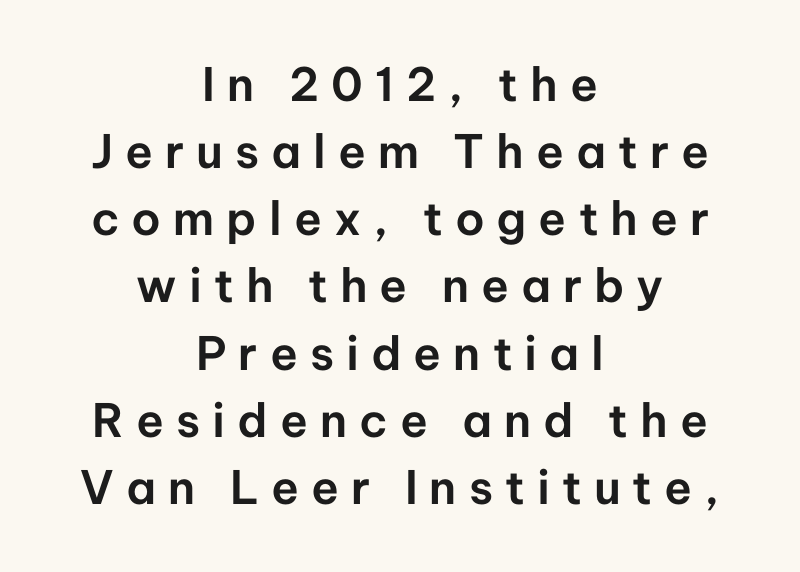
{"serif": "no", "italic": "no", "width": "normal", "stroke_contrast": "low", "x_height": "medium", "monospaced": "no", "underline": "no", "align": "center", "line_spacing": "normal", "line_spacing_ratio": 1.46, "letter_spacing": "wide", "letter_spacing_em": 0.26, "glyph_px": 46}
